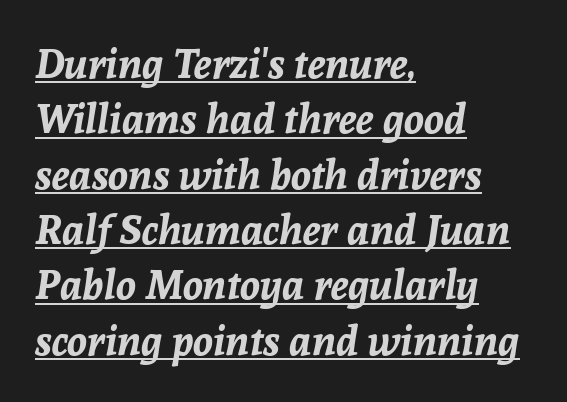
The image shows 41 px bold type, italic (leaning right); set left-aligned, normal line spacing (1.35x), normal letter spacing, underlined; low stroke contrast and a medium x-height.
